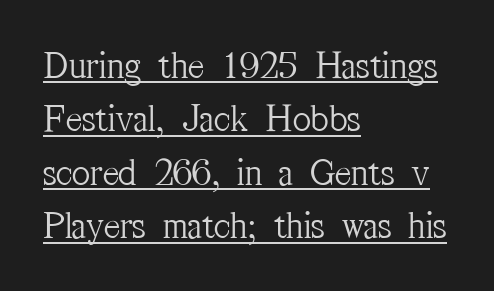
{"serif": "yes", "italic": "no", "bold": "no", "weight": "light", "width": "condensed", "stroke_contrast": "medium", "x_height": "medium", "monospaced": "no", "underline": "yes", "align": "left", "line_spacing": "normal", "line_spacing_ratio": 1.37, "letter_spacing": "normal", "letter_spacing_em": 0.0, "glyph_px": 39}
